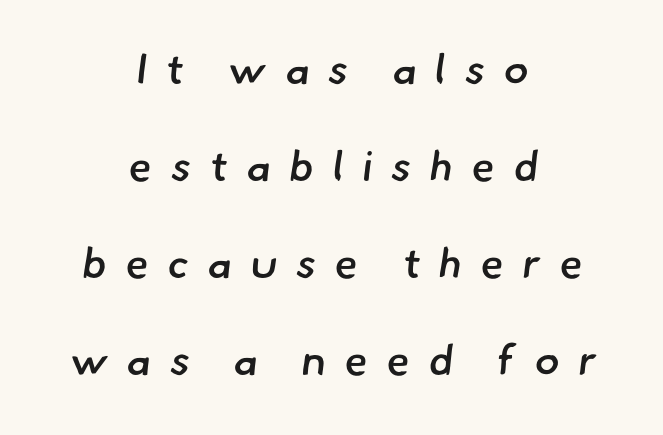
{"serif": "no", "bold": "semi", "weight": "semibold", "width": "normal", "stroke_contrast": "low", "x_height": "small", "monospaced": "no", "underline": "no", "align": "center", "line_spacing": "loose", "line_spacing_ratio": 2.31, "letter_spacing": "wide", "letter_spacing_em": 0.44, "glyph_px": 42}
